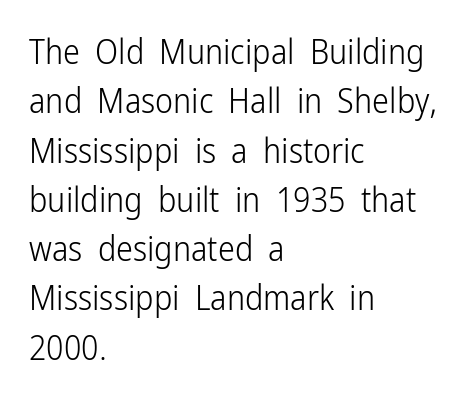
The typesetter chose a ragged-right arrangement here. Line spacing here is normal. The foot of each line stays bare and open. Is the letter spacing exaggerated? No — it looks like the ordinary default. Posture: vertical.
